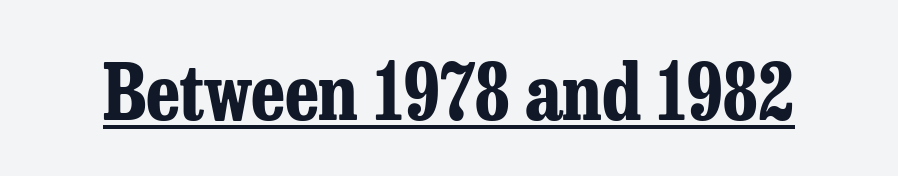
The rendering shows small feet on the letterforms — a serif design. Underlined type. The typesetting leans heavy: a genuine bold. Upright lettering throughout. Each letter keeps its own natural width here, so spacing adapts to shape.
